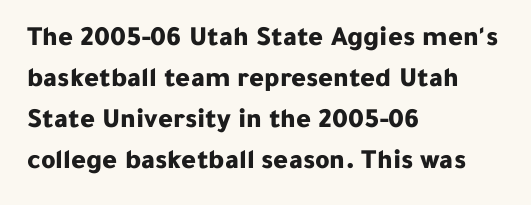
Between one letter and the next there's only the usual sliver of space. Beneath every word, the page is bare. If you drew a line through each stem, it would be perfectly vertical. Heavy-handed strokes throughout: this text is bold. The rendering uses natural spacing where letterforms have individual widths. Vertically, the passage feels balanced, rows spaced as you'd expect.
